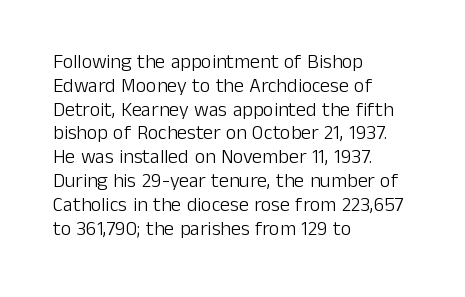
The image shows 20 px text type, upright; set left-aligned, line spacing 1.19x, normal letter spacing, not underlined.
